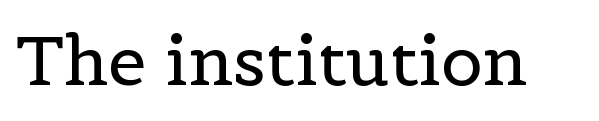
The image shows 69 px regular-weight serif type, upright; set normal letter spacing, not underlined; a medium x-height.
